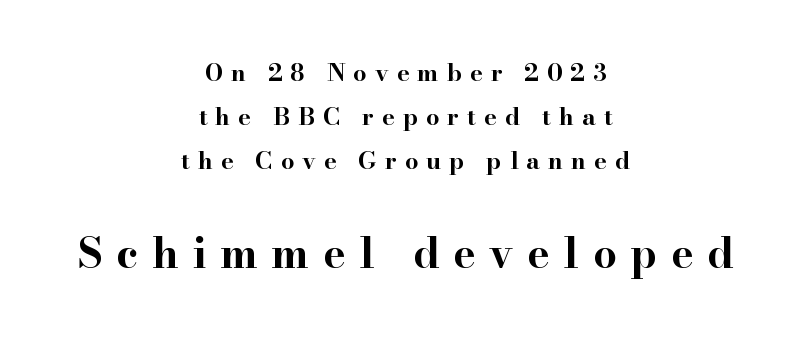
The image shows 42 px bold, wide serif type, upright; set centered, line spacing 1.84x, unusually wide letter spacing (+0.33 em), not underlined; the second (bottom) block is 1.75x larger; high stroke contrast and a small x-height.
